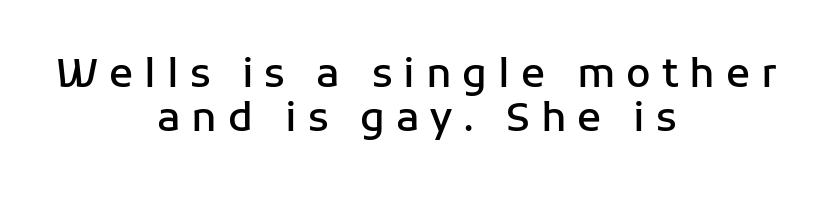
{"serif": "no", "italic": "no", "bold": "semi", "weight": "semibold", "width": "normal", "stroke_contrast": "low", "x_height": "medium", "monospaced": "no", "underline": "no", "align": "center", "line_spacing": "tight", "line_spacing_ratio": 1.1, "letter_spacing": "wide", "letter_spacing_em": 0.27, "glyph_px": 40}
